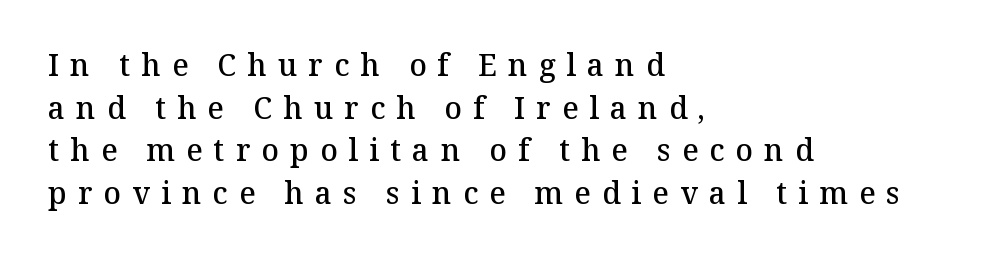
The image shows 30 px semibold serif type, upright; set left-aligned, normal line spacing (1.42x), unusually wide letter spacing (+0.37 em), not underlined; medium stroke contrast and a medium x-height.
